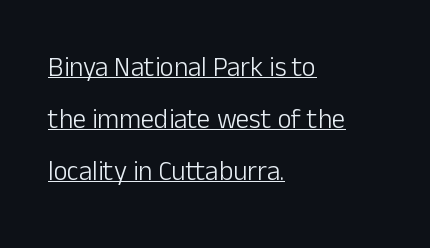
Short note: letters normally spaced. The setting favours the left margin, as ordinary paragraphs usually do. The space between consecutive lines is lavish. Stems and bowls with no extra thickness — not bold.
